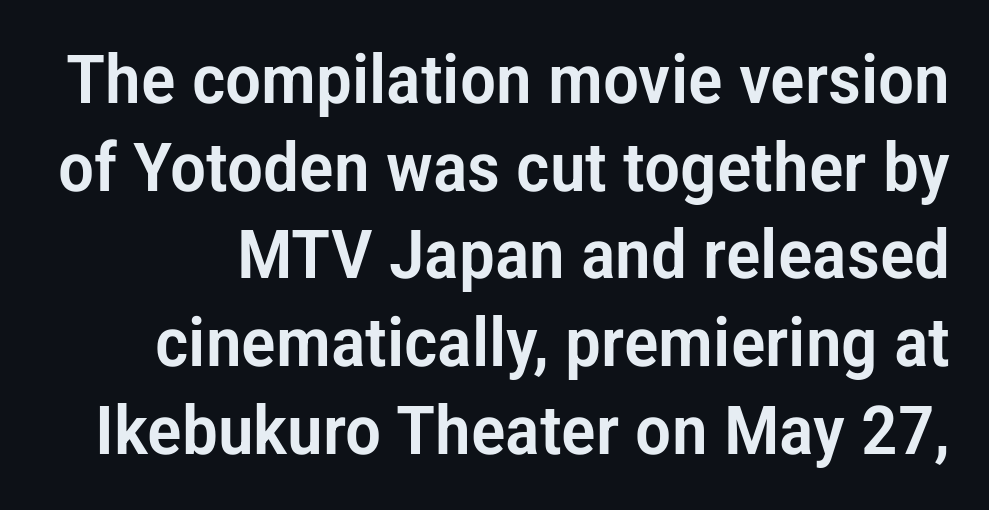
{"serif": "no", "italic": "no", "width": "condensed", "stroke_contrast": "low", "x_height": "medium", "monospaced": "no", "underline": "no", "line_spacing": "normal", "line_spacing_ratio": 1.29, "letter_spacing": "normal", "letter_spacing_em": 0.0, "glyph_px": 68}
